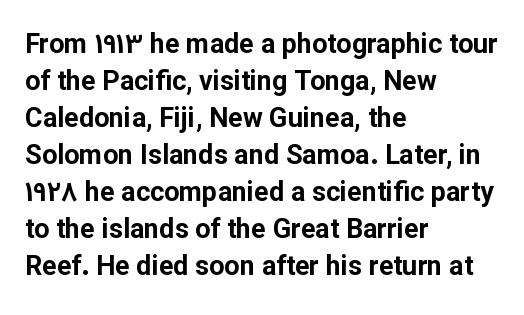
Every character sits straight up, as roman type does. Words appear dense and cohesive because spacing is normal. On the weight axis this lands at bold, roughly 700. In terms of leading, this rendering sits right in the middle.
